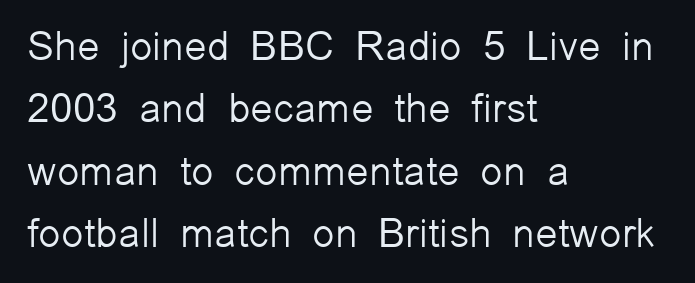
Q: Is the text bold? A: No.
Q: Is the text italic (slanted)? A: No, it is upright.
Q: Is the typeface a serif or a sans-serif typeface? A: Sans-serif.
Q: Is the text underlined? A: No.
Q: How is the paragraph aligned? A: Left-aligned.
Q: Is the spacing between letters normal or unusually wide? A: Normal.
Q: Is the spacing between lines tight, normal or loose? A: Normal.
Q: Width (condensed, normal, or wide)? A: Normal.
Q: Stroke contrast? A: Low.
Q: x-height? A: Medium.
Q: Monospaced? A: No.
